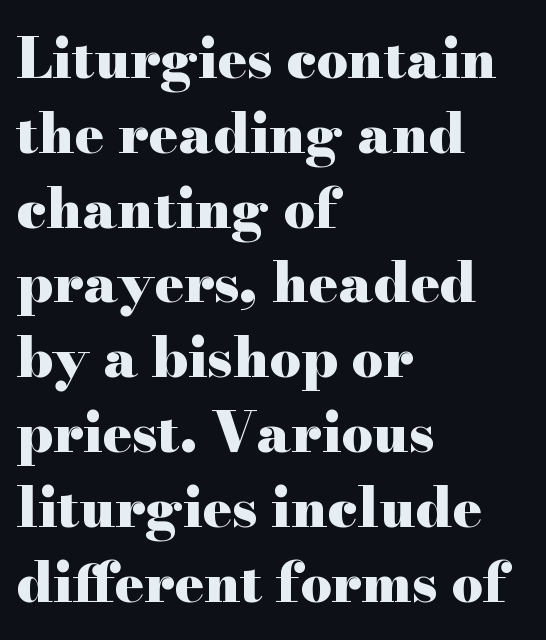
{"serif": "yes", "italic": "no", "bold": "yes", "weight": "heavy", "width": "wide", "stroke_contrast": "high", "x_height": "small", "monospaced": "no", "underline": "no", "align": "left", "line_spacing": "normal", "line_spacing_ratio": 1.36, "letter_spacing": "normal", "letter_spacing_em": 0.0, "glyph_px": 55}
